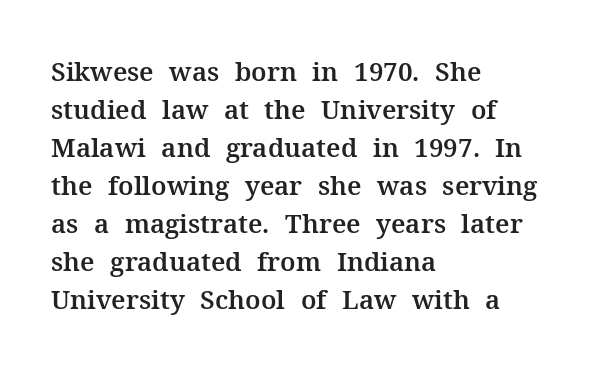
Vertical strokes here are truly vertical. Inter-character spacing is left at the font's built-in metrics. Beneath every word, the page is bare. The typesetter chose a ragged-right arrangement here. Quick note: interline space is typical.
